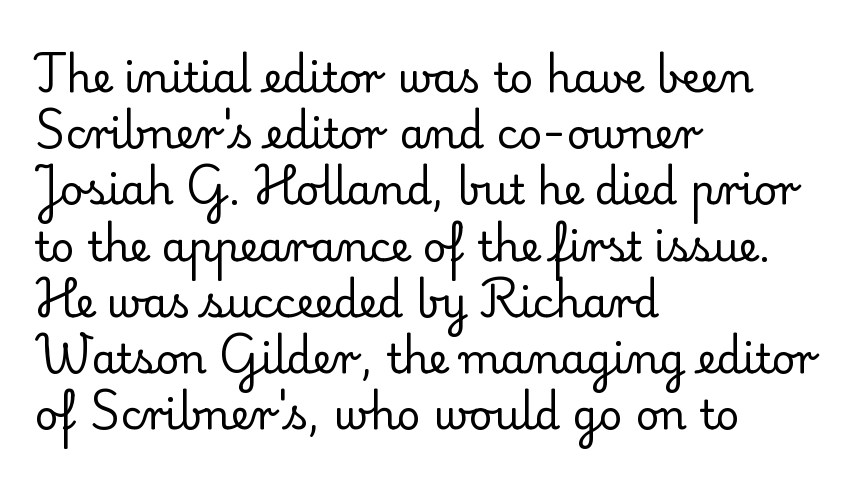
The image shows 41 px regular-weight serif type, upright; set left-aligned, normal line spacing (1.37x), normal letter spacing, not underlined; low stroke contrast and a small x-height.
